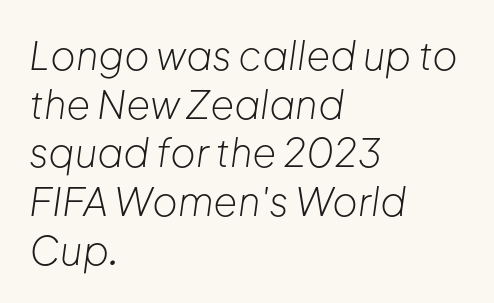
{"italic": "yes", "lean": "right", "slant_degrees": 8, "bold": "no", "weight": "light", "width": "normal", "stroke_contrast": "low", "x_height": "medium", "monospaced": "no", "underline": "no", "align": "left", "line_spacing": "normal", "line_spacing_ratio": 1.25, "letter_spacing": "normal", "letter_spacing_em": 0.0, "glyph_px": 39}
